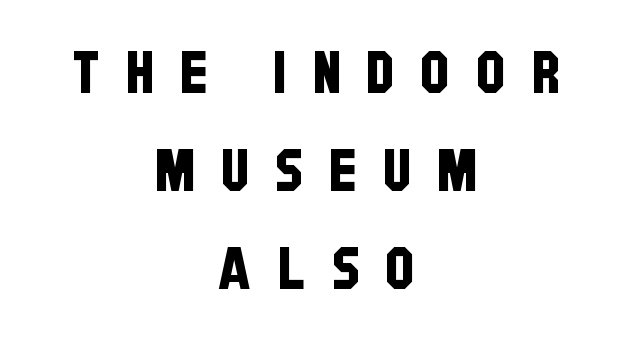
The image shows 58 px condensed sans-serif type; set centered, normal line spacing (1.69x), unusually wide letter spacing (+0.46 em), not underlined; low stroke contrast and a large x-height.
